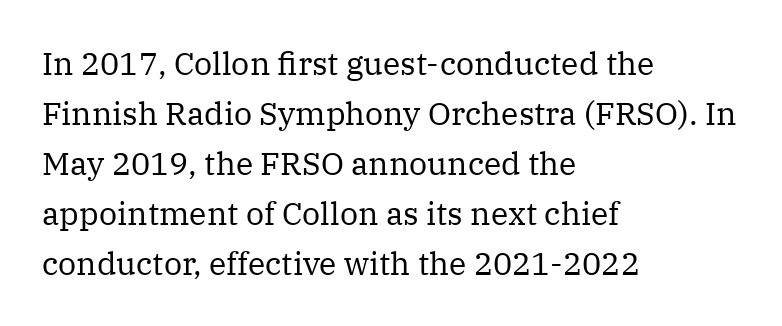
The image shows 32 px regular-weight serif type, upright; set left-aligned, normal line spacing (1.56x), normal letter spacing, not underlined; medium stroke contrast and a medium x-height.
